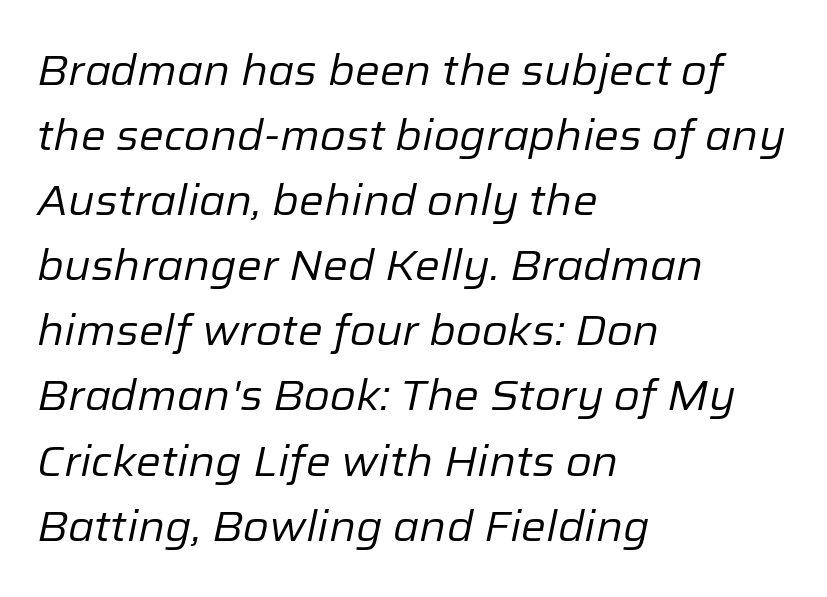
{"italic": "yes", "lean": "right", "slant_degrees": 12, "bold": "no", "weight": "regular", "width": "normal", "stroke_contrast": "low", "x_height": "medium", "monospaced": "no", "underline": "no", "align": "left", "line_spacing": "normal", "line_spacing_ratio": 1.55, "letter_spacing": "normal", "letter_spacing_em": 0.0, "glyph_px": 42}
